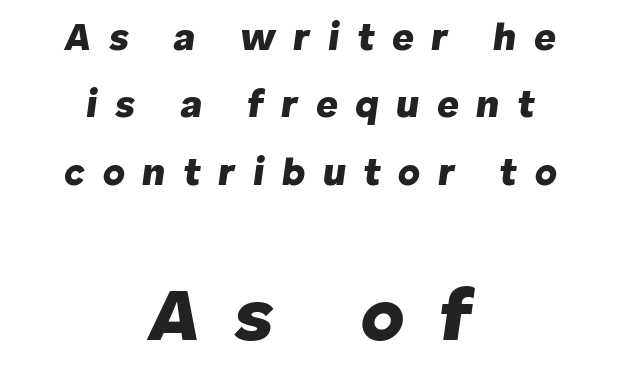
Q: Is the text bold? A: Yes.
Q: Is the text italic (slanted)? A: Yes, it leans right by about 8 degrees.
Q: Is the text underlined? A: No.
Q: How is the paragraph aligned? A: Centered.
Q: Is the spacing between letters normal or unusually wide? A: Unusually wide.
Q: Which block of text is set in a larger size, the first (top) or the second (bottom)? A: The second (bottom) one.
Q: Width (condensed, normal, or wide)? A: Normal.
Q: Stroke contrast? A: Low.
Q: x-height? A: Medium.
Q: Monospaced? A: No.
